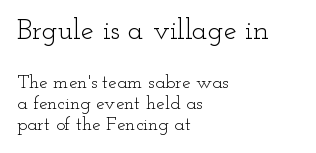
You get the large type first, then a drop to smaller type. The rendering keeps characters at their native spacing. The typeface has the unassuming heft of standard copy or less. Letters rest on an invisible, unmarked baseline.
